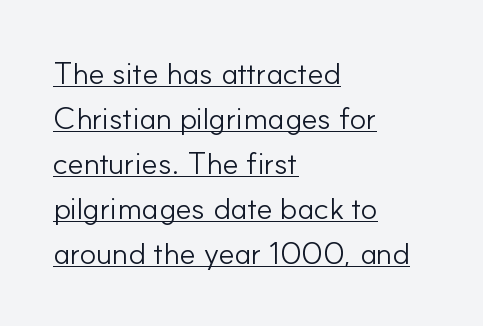
{"serif": "no", "italic": "no", "bold": "no", "weight": "light", "width": "normal", "stroke_contrast": "low", "x_height": "small", "monospaced": "no", "underline": "yes", "align": "left", "line_spacing": "normal", "line_spacing_ratio": 1.45, "letter_spacing": "normal", "letter_spacing_em": 0.0, "glyph_px": 31}
